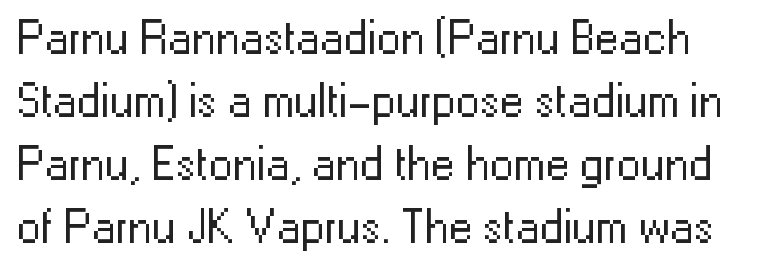
The face used here is proportionally spaced, like ordinary book or web type. Lines of text with bare space underneath. I'd call this a sans setting — the letters go barefoot. Tracking here is standard; glyphs follow each other at the usual distance. On a weight scale, this lands at 450 or below. Is there any slant? The stems are plumb.
